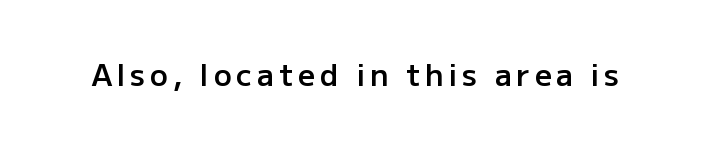
The image shows 30 px semibold sans-serif type, upright; set not underlined; low stroke contrast and a medium x-height.
